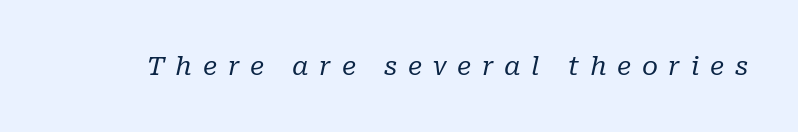
The specimen omits any rule beneath the text block's lines. Italic: yes, the glyphs are oblique. Observe the wide spacing: letters keep a clear distance from each other. The letters look calm and open, with moderate or lighter stems.
